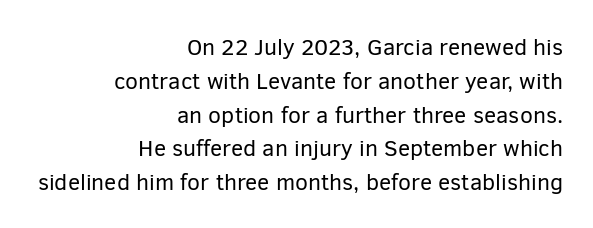
The image shows 23 px text type, upright; set right-aligned, normal line spacing (1.47x), normal letter spacing, not underlined.
